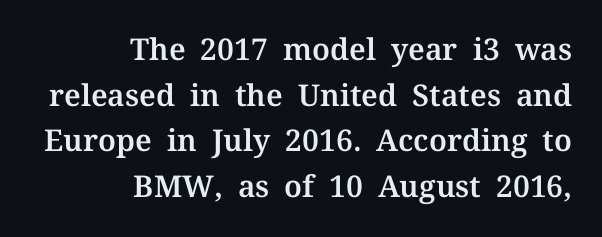
The letters carry serifs — small finishing strokes at the ends of their stems. Each new line begins a customary step beneath the previous one. A typesetter would call this zero additional tracking. Designer's note — italics off, roman on.
